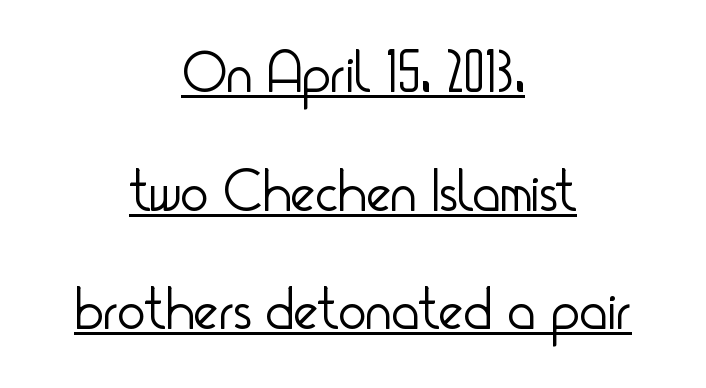
Interline gaps are noticeably wide in this sample. You can tell from the bare stems that sans-serif type was used. Character widths vary here, with narrow letters taking less room than wide ones. The paragraph has two soft edges and a firm central axis. Ink coverage per letter is moderate at most.
